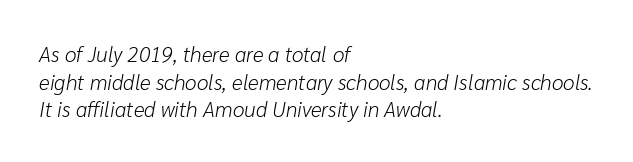
Q: Is the text bold? A: No.
Q: Is the text italic (slanted)? A: Yes, it leans right by about 10 degrees.
Q: Is the text underlined? A: No.
Q: How is the paragraph aligned? A: Left-aligned.
Q: Is the spacing between letters normal or unusually wide? A: Normal.
Q: Is the spacing between lines tight, normal or loose? A: Normal.
